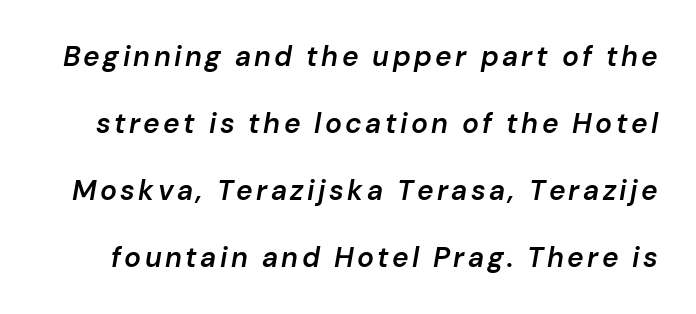
{"italic": "yes", "lean": "right", "slant_degrees": 10, "bold": "semi", "weight": "semibold", "width": "normal", "stroke_contrast": "low", "x_height": "medium", "monospaced": "no", "underline": "no", "line_spacing": "loose", "line_spacing_ratio": 2.39, "glyph_px": 28}
